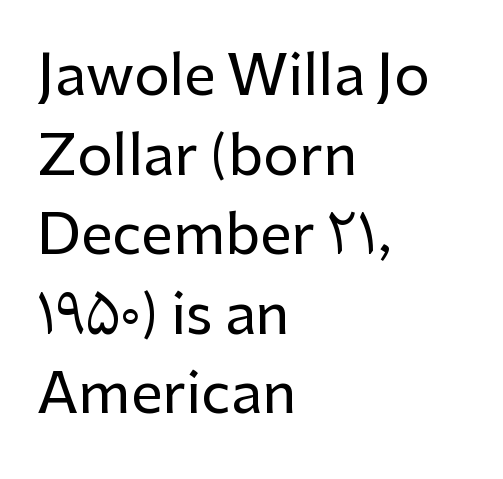
{"serif": "no", "italic": "no", "width": "normal", "stroke_contrast": "low", "x_height": "medium", "monospaced": "no", "underline": "no", "align": "left", "line_spacing": "normal", "line_spacing_ratio": 1.42, "letter_spacing": "normal", "letter_spacing_em": 0.0, "glyph_px": 56}
